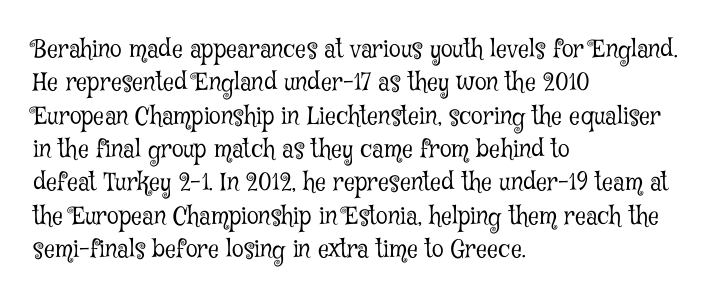
The letterforms sit at book weight or below. Posture: straight, roman, zero tilt. Tracking value appears to be zero — textbook default spacing. The passage shown stacks its lines at a standard gap. Is the block centered? No — it sits flush against the left margin. The foot of each line stays bare and open.
